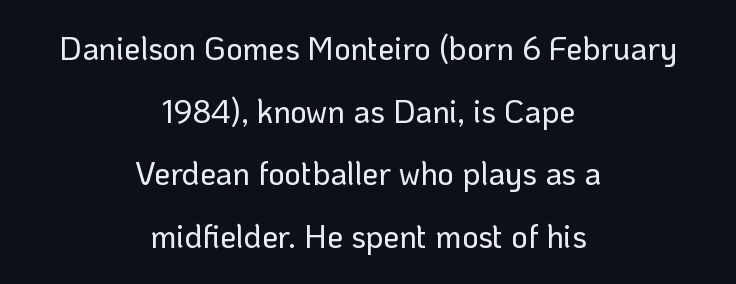
The foot of each line stays bare and open. Spacing verdict: proportional, widths tailored to each character. This block would shrink considerably if given ordinary leading; it's expanded now. These lines were composed using upright roman letters.
